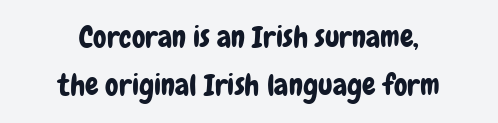
{"serif": "no", "italic": "no", "width": "condensed", "stroke_contrast": "low", "x_height": "medium", "monospaced": "no", "underline": "no", "align": "center", "line_spacing": "normal", "line_spacing_ratio": 1.61, "letter_spacing": "normal", "letter_spacing_em": 0.0, "glyph_px": 30}
